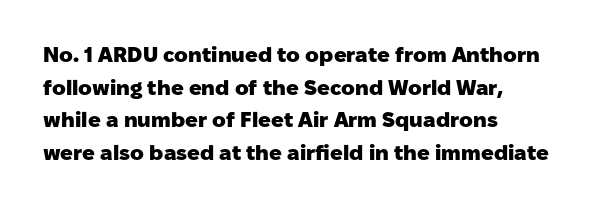
{"italic": "no", "bold": "yes", "underline": "no", "align": "left", "line_spacing": "normal", "line_spacing_ratio": 1.55, "letter_spacing": "normal", "letter_spacing_em": 0.0, "glyph_px": 21}
